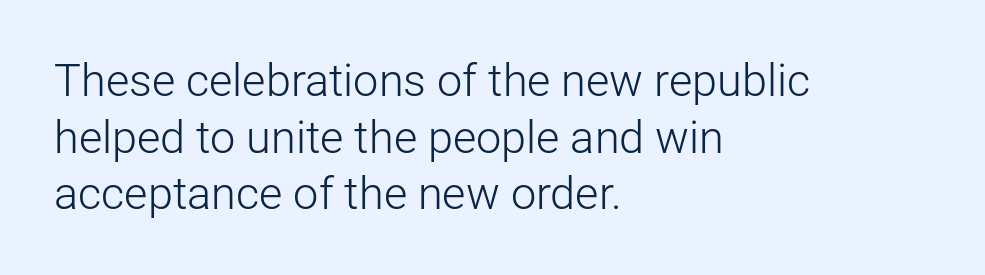
Q: Is the text bold? A: No.
Q: Is the text italic (slanted)? A: No, it is upright.
Q: Is the typeface a serif or a sans-serif typeface? A: Sans-serif.
Q: Is the text underlined? A: No.
Q: How is the paragraph aligned? A: Left-aligned.
Q: Is the spacing between letters normal or unusually wide? A: Normal.
Q: Is the spacing between lines tight, normal or loose? A: Normal.
Q: Width (condensed, normal, or wide)? A: Normal.
Q: Stroke contrast? A: Low.
Q: x-height? A: Medium.
Q: Monospaced? A: No.
